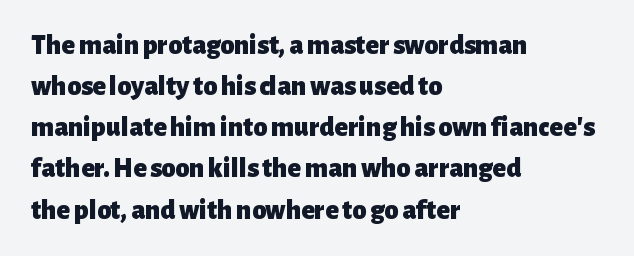
The image shows 28 px heavy sans-serif type, upright; set left-aligned, normal line spacing (1.47x), normal letter spacing, not underlined; low stroke contrast and a medium x-height.
